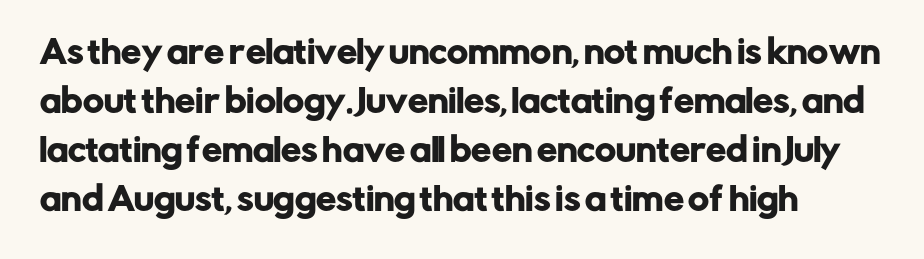
Q: Is the text italic (slanted)? A: No, it is upright.
Q: Is the typeface a serif or a sans-serif typeface? A: Sans-serif.
Q: Is the text underlined? A: No.
Q: How is the paragraph aligned? A: Left-aligned.
Q: Is the spacing between letters normal or unusually wide? A: Normal.
Q: Is the spacing between lines tight, normal or loose? A: Normal.
Q: Width (condensed, normal, or wide)? A: Normal.
Q: Stroke contrast? A: Low.
Q: x-height? A: Medium.
Q: Monospaced? A: No.
